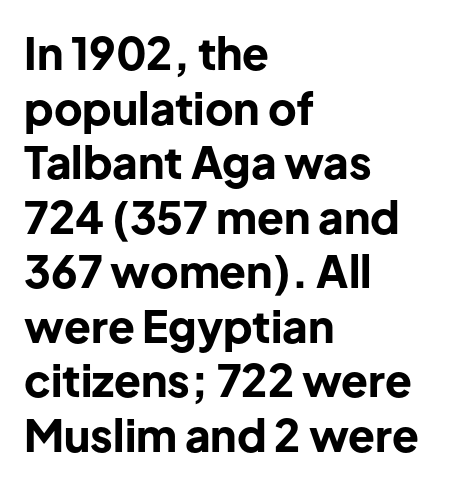
Q: Is the text bold? A: Yes.
Q: Is the text italic (slanted)? A: No, it is upright.
Q: Is the typeface a serif or a sans-serif typeface? A: Sans-serif.
Q: Is the text underlined? A: No.
Q: How is the paragraph aligned? A: Left-aligned.
Q: Is the spacing between letters normal or unusually wide? A: Normal.
Q: Width (condensed, normal, or wide)? A: Normal.
Q: Stroke contrast? A: Low.
Q: x-height? A: Medium.
Q: Monospaced? A: No.
